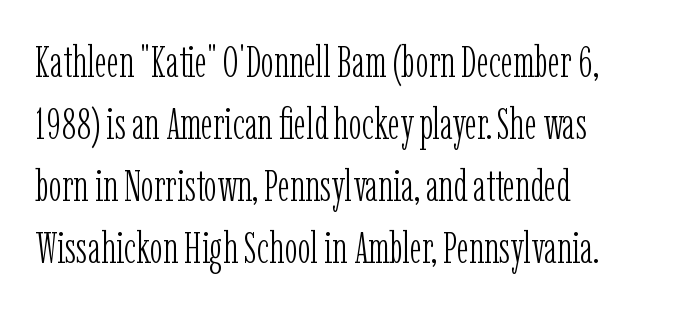
Each new line begins a customary step beneath the previous one. Upright lettering throughout. Anything drawn beneath the words? Only blank space. No heavy texture on the line: the type isn't bold. Note: serifs present on the glyphs.
